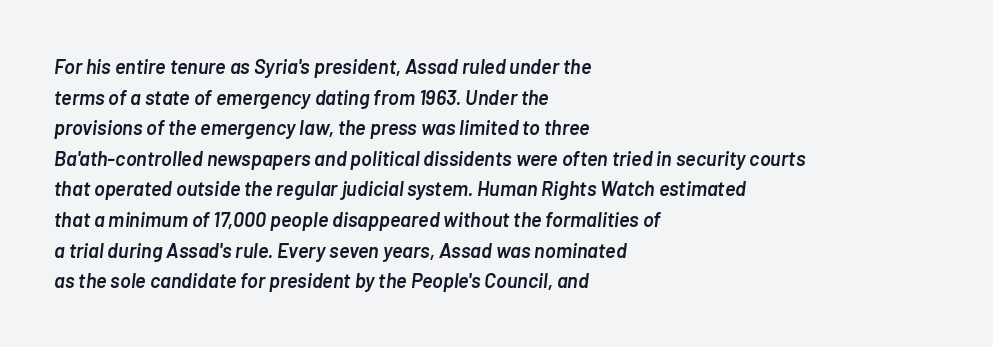
The image shows 20 px text type, italic (leaning right); set left-aligned, normal line spacing (1.53x), normal letter spacing, not underlined.
